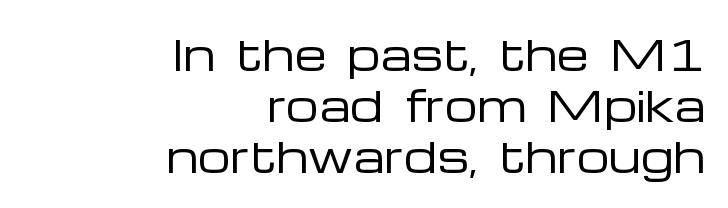
Counters stay open thanks to moderate or lighter strokes. Serif or sans? Sans — the stroke terminals are bare. How would I describe the line gaps? Plain and ordinary. Each letter keeps its own natural width here, so spacing adapts to shape. Notice how the passage keeps a crisp vertical edge on the right only.
